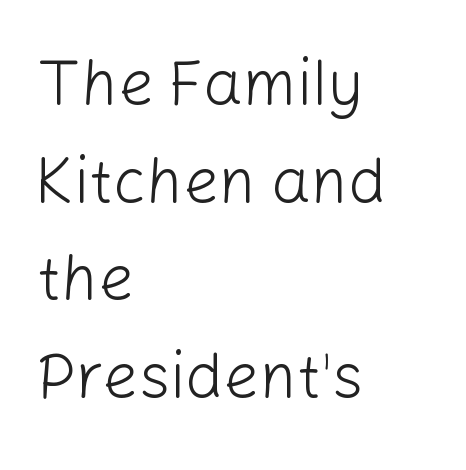
What stands out about the letter spacing? Nothing — it is the standard amount. Think standard paragraph weight, or any step lighter than that. When letters stand straight like this, we call the style roman or upright. No word sits above an underline. A sans-serif font was chosen for this passage. The rendering anchors every line to the left-hand side.
